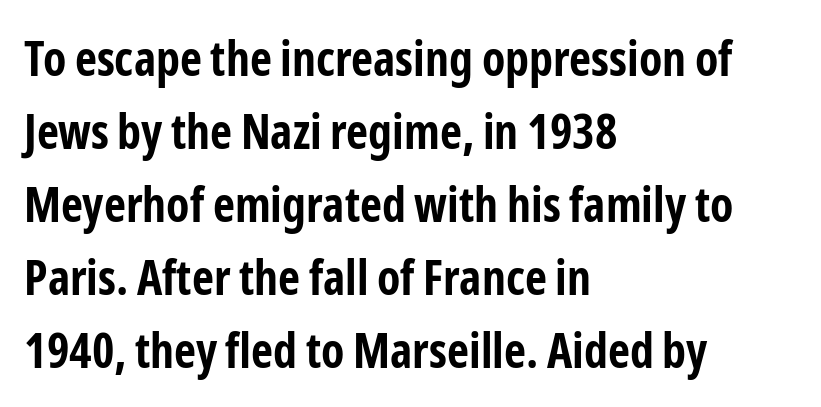
{"serif": "no", "italic": "no", "bold": "yes", "weight": "bold", "width": "condensed", "stroke_contrast": "low", "x_height": "medium", "monospaced": "no", "underline": "no", "align": "left", "line_spacing": "normal", "line_spacing_ratio": 1.52, "letter_spacing": "normal", "letter_spacing_em": 0.0, "glyph_px": 48}
